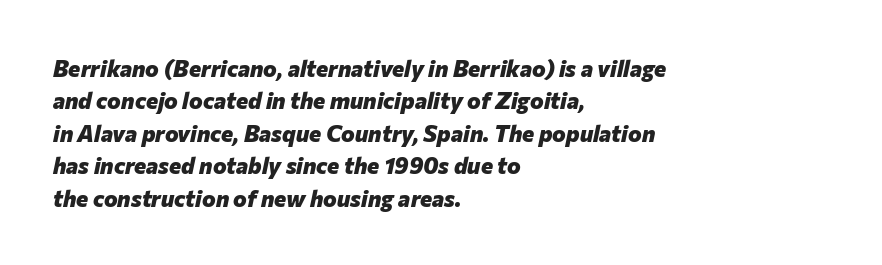
How are the letters spaced? Ordinarily, with no added tracking. Check under the words: just untouched page. Looking at the ascenders, they clearly lean. Plenty of ink on the page — the face is bold.
